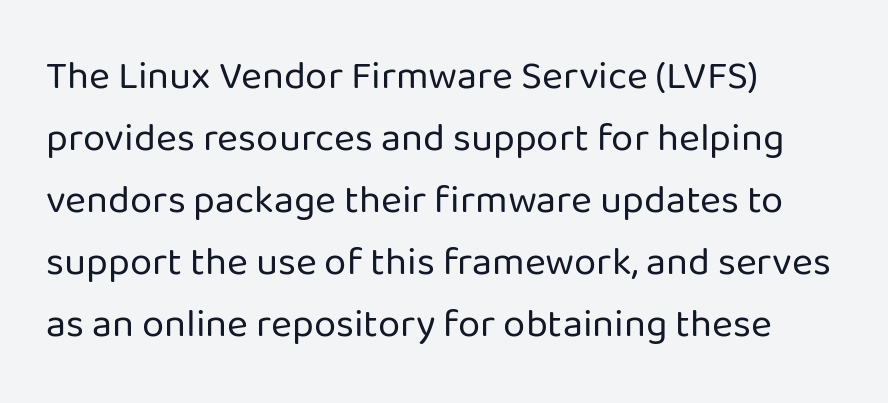
Q: Is the text bold? A: No.
Q: Is the text italic (slanted)? A: No, it is upright.
Q: Is the typeface a serif or a sans-serif typeface? A: Sans-serif.
Q: Is the text underlined? A: No.
Q: How is the paragraph aligned? A: Left-aligned.
Q: Is the spacing between letters normal or unusually wide? A: Normal.
Q: Is the spacing between lines tight, normal or loose? A: Normal.
Q: Width (condensed, normal, or wide)? A: Normal.
Q: Stroke contrast? A: Low.
Q: x-height? A: Medium.
Q: Monospaced? A: No.
